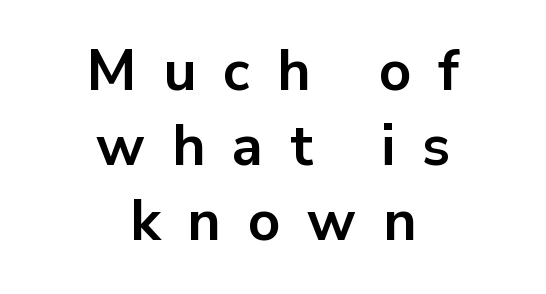
The image shows 57 px bold sans-serif type, upright; set centered, normal line spacing (1.32x), unusually wide letter spacing (+0.47 em), not underlined; low stroke contrast and a medium x-height.
